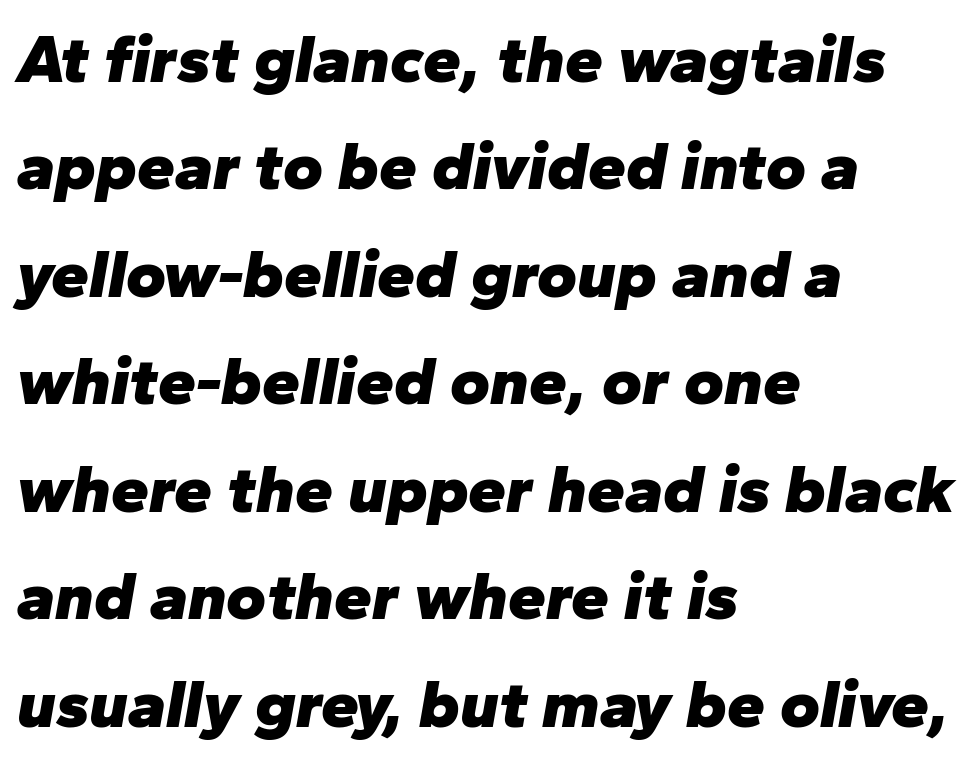
The image shows 68 px heavy type, italic (leaning right); set left-aligned, normal line spacing (1.58x), normal letter spacing, not underlined; low stroke contrast and a medium x-height.
